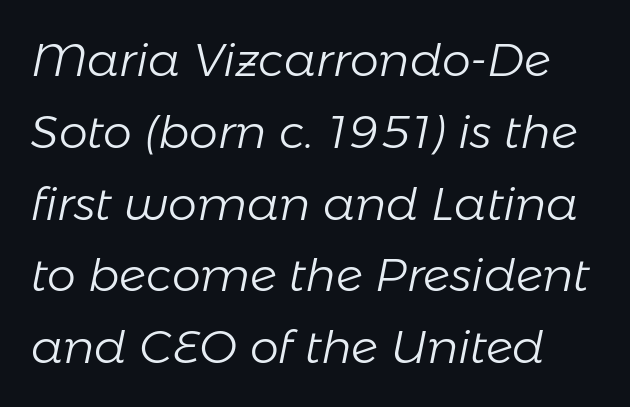
{"italic": "yes", "lean": "right", "slant_degrees": 11, "bold": "no", "weight": "light", "width": "normal", "stroke_contrast": "low", "x_height": "medium", "monospaced": "no", "underline": "no", "line_spacing": "normal", "line_spacing_ratio": 1.56, "letter_spacing": "normal", "letter_spacing_em": 0.0, "glyph_px": 46}
